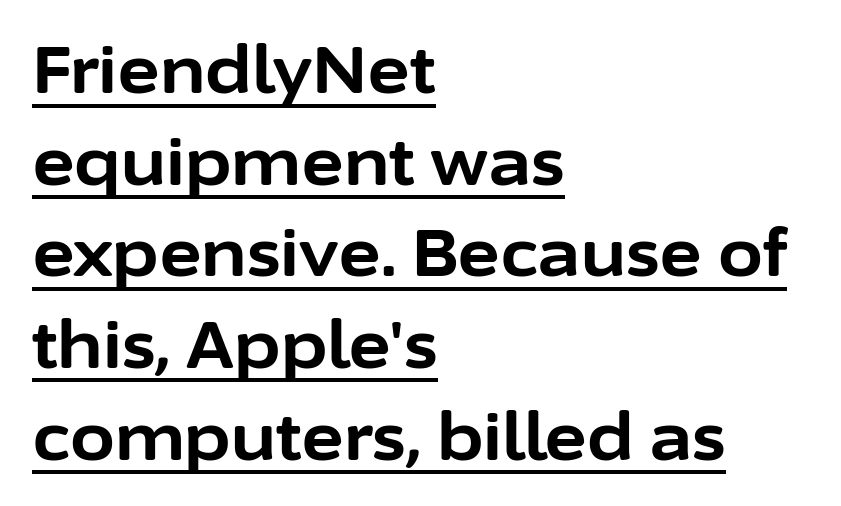
The image shows 65 px bold sans-serif type, upright; set left-aligned, normal line spacing (1.41x), normal letter spacing, underlined; low stroke contrast and a medium x-height.
